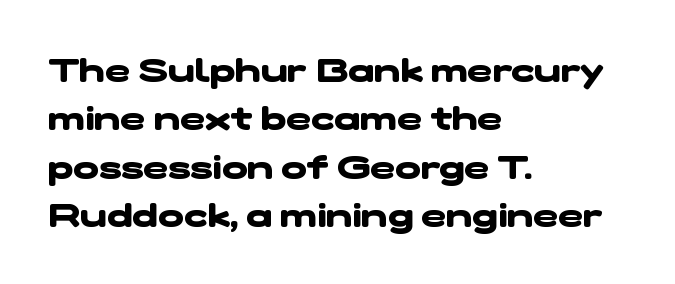
Q: Is the text bold? A: Yes.
Q: Is the typeface a serif or a sans-serif typeface? A: Sans-serif.
Q: Is the text underlined? A: No.
Q: How is the paragraph aligned? A: Left-aligned.
Q: Is the spacing between letters normal or unusually wide? A: Normal.
Q: Is the spacing between lines tight, normal or loose? A: Normal.
Q: Width (condensed, normal, or wide)? A: Wide.
Q: Stroke contrast? A: Low.
Q: x-height? A: Medium.
Q: Monospaced? A: No.
